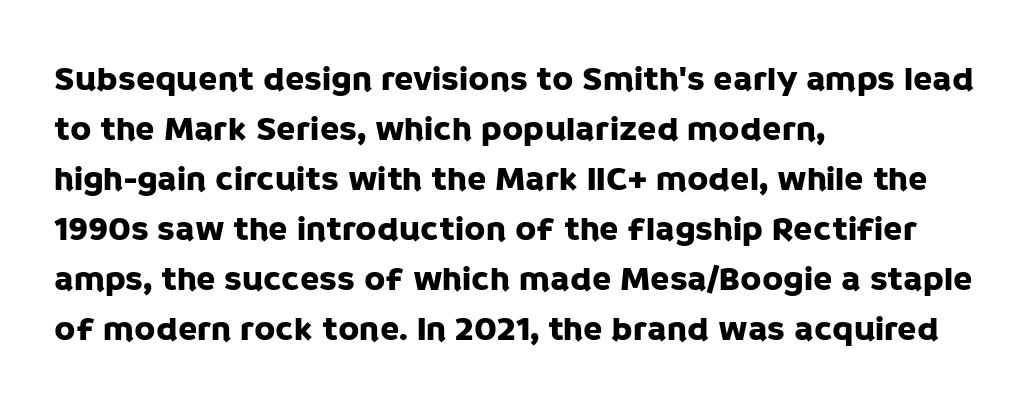
Q: Is the text italic (slanted)? A: No, it is upright.
Q: Is the typeface a serif or a sans-serif typeface? A: Sans-serif.
Q: Is the text underlined? A: No.
Q: How is the paragraph aligned? A: Left-aligned.
Q: Is the spacing between letters normal or unusually wide? A: Normal.
Q: Is the spacing between lines tight, normal or loose? A: Normal.
Q: Width (condensed, normal, or wide)? A: Normal.
Q: Stroke contrast? A: Low.
Q: x-height? A: Large.
Q: Monospaced? A: No.
